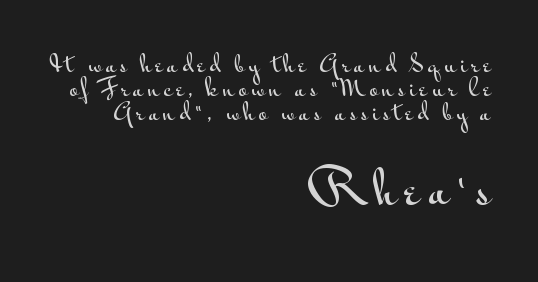
{"serif": "no", "width": "wide", "stroke_contrast": "medium", "x_height": "small", "monospaced": "no", "underline": "no", "align": "right", "line_spacing": "tight", "line_spacing_ratio": 1.05, "larger_block": "second", "size_ratio": 2.0, "glyph_px": 46}
